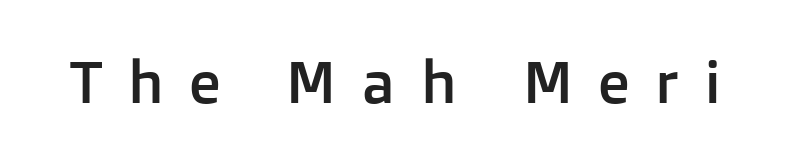
{"serif": "no", "italic": "no", "width": "normal", "stroke_contrast": "low", "x_height": "medium", "monospaced": "no", "underline": "no", "letter_spacing": "wide", "letter_spacing_em": 0.43, "glyph_px": 59}
